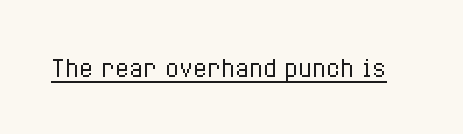
{"italic": "no", "bold": "no", "underline": "yes", "letter_spacing": "normal", "letter_spacing_em": 0.0, "glyph_px": 23}
